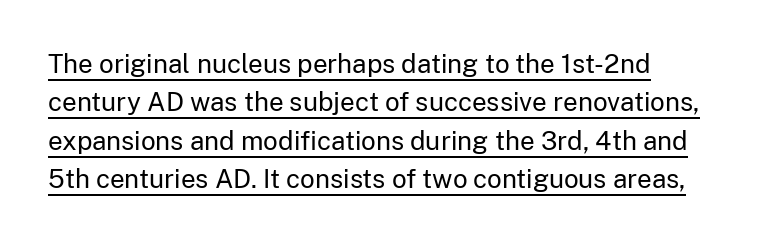
The image shows 26 px text type, upright; set left-aligned, normal line spacing (1.48x), normal letter spacing, underlined.
